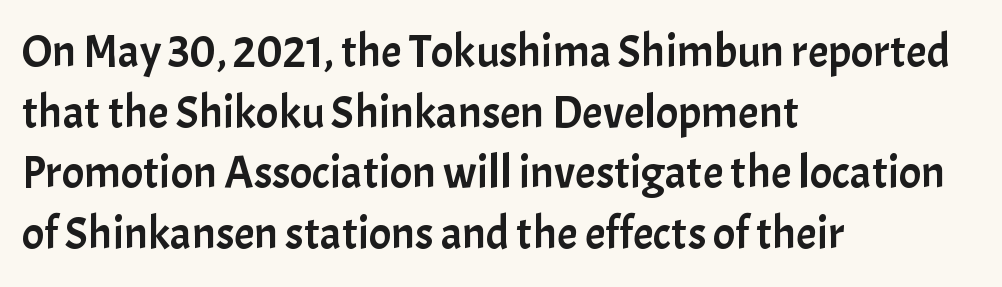
In terms of letterspacing, this is plain default setting. Horizontal bands of white between lines are of average thickness. This sample has the flowing, uneven cadence of proportional lettering. Glance below the letters and you will spot only blank space.
